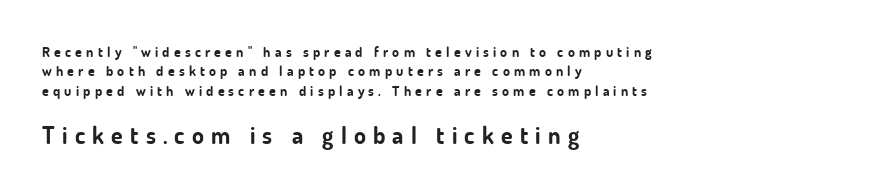
Q: Is the text bold? A: Yes.
Q: Is the text italic (slanted)? A: No, it is upright.
Q: Is the text underlined? A: No.
Q: How is the paragraph aligned? A: Left-aligned.
Q: Is the spacing between letters normal or unusually wide? A: Unusually wide.
Q: Is the spacing between lines tight, normal or loose? A: Normal.
Q: Which block of text is set in a larger size, the first (top) or the second (bottom)? A: The second (bottom) one.
